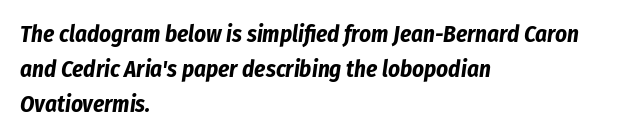
The image shows 23 px bold type, italic (leaning right); set left-aligned, normal line spacing (1.53x), normal letter spacing, not underlined.
